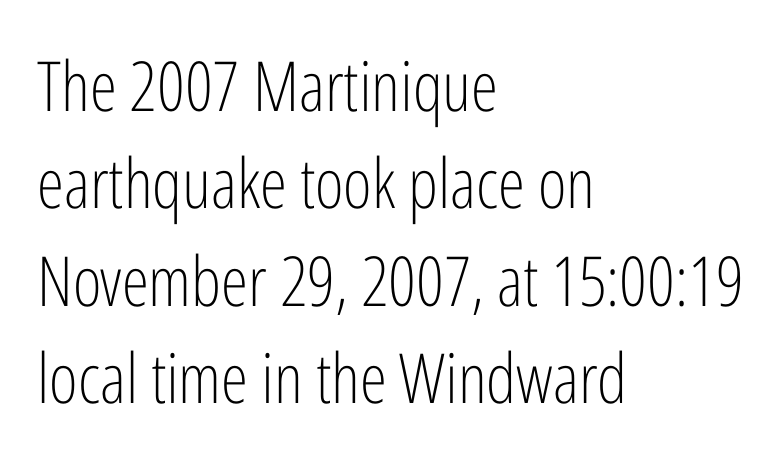
Q: Is the text bold? A: No.
Q: Is the text italic (slanted)? A: No, it is upright.
Q: Is the typeface a serif or a sans-serif typeface? A: Sans-serif.
Q: Is the text underlined? A: No.
Q: How is the paragraph aligned? A: Left-aligned.
Q: Is the spacing between letters normal or unusually wide? A: Normal.
Q: Is the spacing between lines tight, normal or loose? A: Normal.
Q: Width (condensed, normal, or wide)? A: Condensed.
Q: Stroke contrast? A: Low.
Q: x-height? A: Medium.
Q: Monospaced? A: No.
